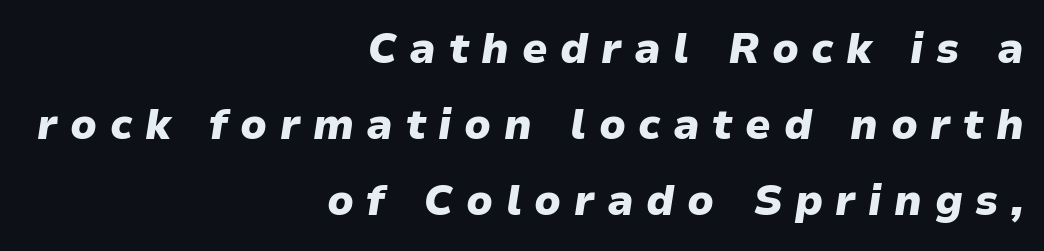
The image shows 42 px heavy type, italic (leaning right); set right-aligned, line spacing 1.81x, unusually wide letter spacing (+0.3 em), not underlined; low stroke contrast and a medium x-height.
